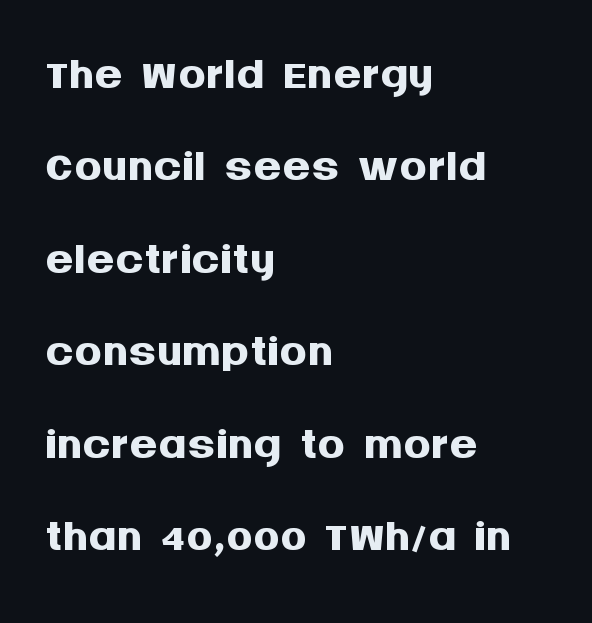
The image shows 69 px semibold sans-serif type, upright; set left-aligned, normal line spacing (1.34x), normal letter spacing, not underlined; medium stroke contrast and a large x-height.
